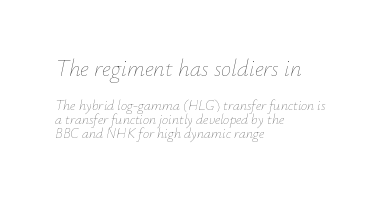
{"italic": "yes", "lean": "right", "slant_degrees": 12, "bold": "no", "underline": "no", "align": "left", "line_spacing": "tight", "line_spacing_ratio": 1.02, "letter_spacing": "normal", "letter_spacing_em": 0.0, "larger_block": "first", "size_ratio": 1.64, "glyph_px": 23}
